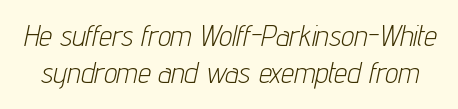
Q: Is the text bold? A: No.
Q: Is the text italic (slanted)? A: Yes, it leans right by about 12 degrees.
Q: Is the text underlined? A: No.
Q: Is the spacing between letters normal or unusually wide? A: Normal.
Q: Is the spacing between lines tight, normal or loose? A: Normal.
Q: Width (condensed, normal, or wide)? A: Condensed.
Q: Stroke contrast? A: Low.
Q: x-height? A: Medium.
Q: Monospaced? A: No.
